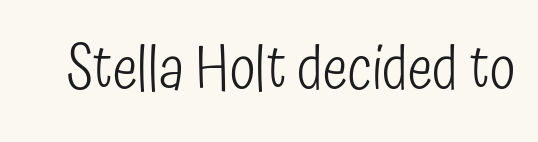
{"serif": "no", "italic": "no", "bold": "no", "weight": "light", "width": "condensed", "stroke_contrast": "low", "x_height": "medium", "monospaced": "no", "underline": "no", "letter_spacing": "normal", "letter_spacing_em": 0.0, "glyph_px": 59}
